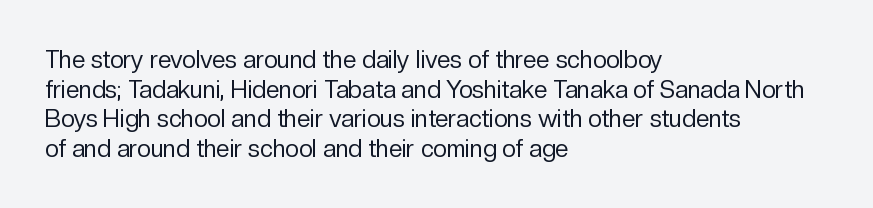
Q: Is the text bold? A: No.
Q: Is the text italic (slanted)? A: No, it is upright.
Q: Is the text underlined? A: No.
Q: How is the paragraph aligned? A: Left-aligned.
Q: Is the spacing between letters normal or unusually wide? A: Normal.
